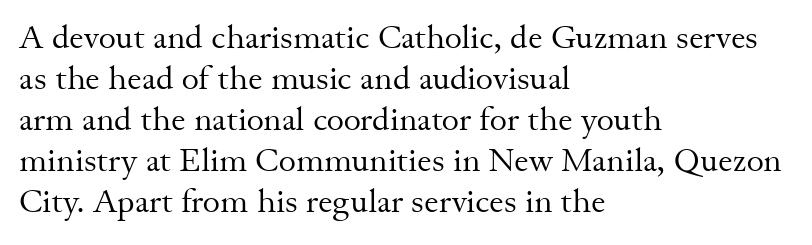
The image shows 33 px regular-weight serif type, upright; set left-aligned, line spacing 1.24x, normal letter spacing, not underlined; medium stroke contrast and a small x-height.
